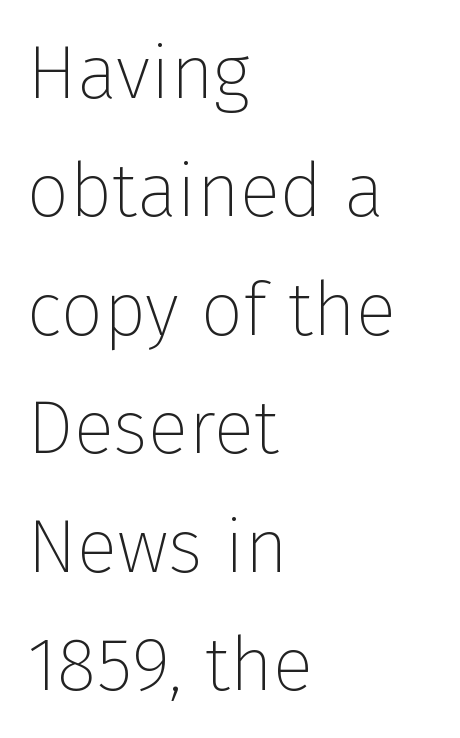
Serif or sans? Sans — the stroke terminals are bare. Quick note: interline space is typical. Letters rest on an invisible, unmarked baseline. The text block is weighted toward the left margin, trailing off unevenly rightward. Do the letters lean? They stand straight.
